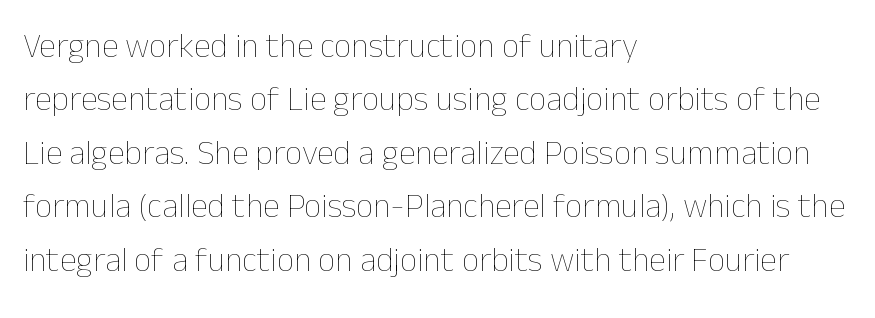
Q: Is the text bold? A: No.
Q: Is the text italic (slanted)? A: No, it is upright.
Q: Is the text underlined? A: No.
Q: How is the paragraph aligned? A: Left-aligned.
Q: Is the spacing between letters normal or unusually wide? A: Normal.
Q: Is the spacing between lines tight, normal or loose? A: Normal.
Q: Width (condensed, normal, or wide)? A: Normal.
Q: Stroke contrast? A: Low.
Q: x-height? A: Medium.
Q: Monospaced? A: No.
